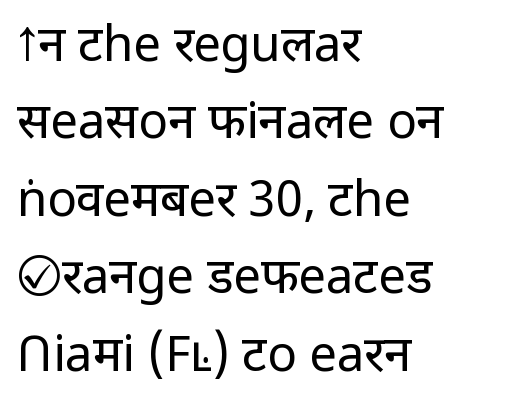
This rendering features lettering with no underline. Weight: in the light-to-regular range. Spacing between characters is what you'd get straight out of the box. Looks like regular typesetting: each glyph gets only the width it needs. Does the type have serifs? No, each stem ends abruptly. The rendering anchors every line to the left-hand side.
